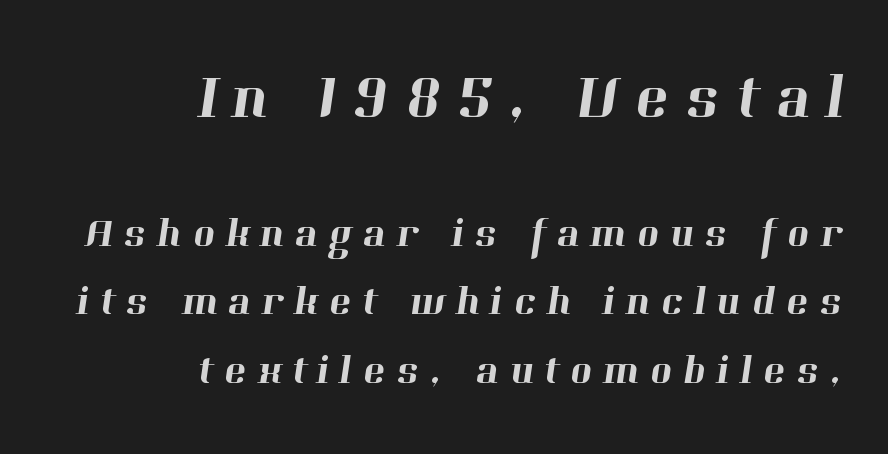
Compare the two chunks: the upper has the greater cap height. These lines are rendered in a variable-pitch font. The words here are not underlined. The lines are quadded right.
